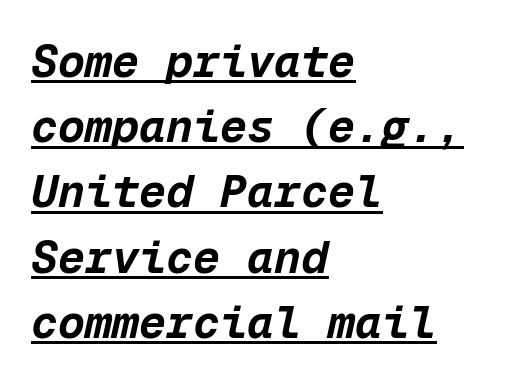
Q: Is the text bold? A: Yes.
Q: Is the text italic (slanted)? A: Yes, it leans right by about 12 degrees.
Q: Is the text underlined? A: Yes.
Q: How is the paragraph aligned? A: Left-aligned.
Q: Is the spacing between letters normal or unusually wide? A: Normal.
Q: Is the spacing between lines tight, normal or loose? A: Normal.
Q: Width (condensed, normal, or wide)? A: Normal.
Q: Stroke contrast? A: Low.
Q: x-height? A: Medium.
Q: Monospaced? A: Yes.
